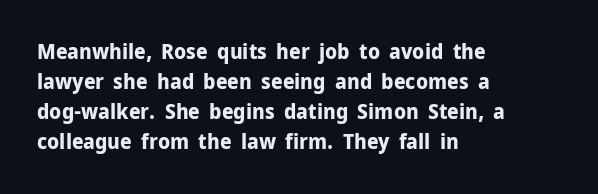
{"italic": "no", "bold": "yes", "underline": "no", "align": "left", "line_spacing": "normal", "line_spacing_ratio": 1.43, "letter_spacing": "normal", "letter_spacing_em": 0.0, "glyph_px": 21}
